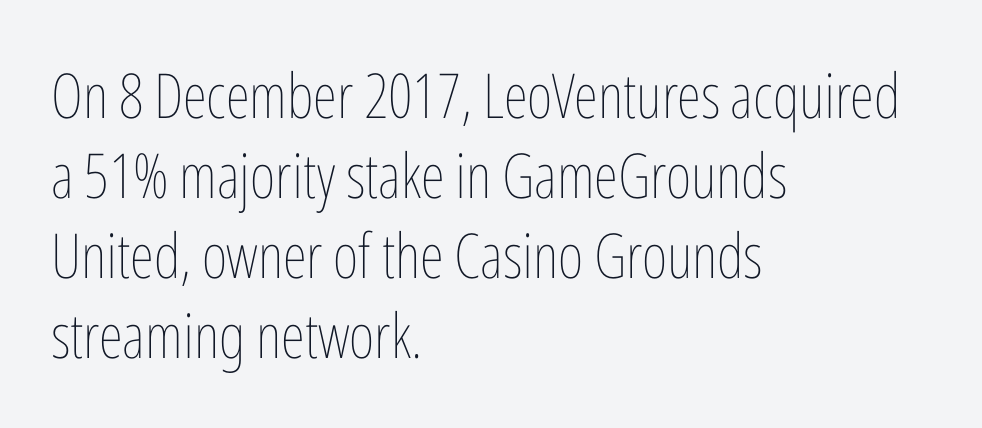
The image shows 62 px thin, condensed type, upright; set left-aligned, normal line spacing (1.29x), normal letter spacing, not underlined; low stroke contrast and a medium x-height.
